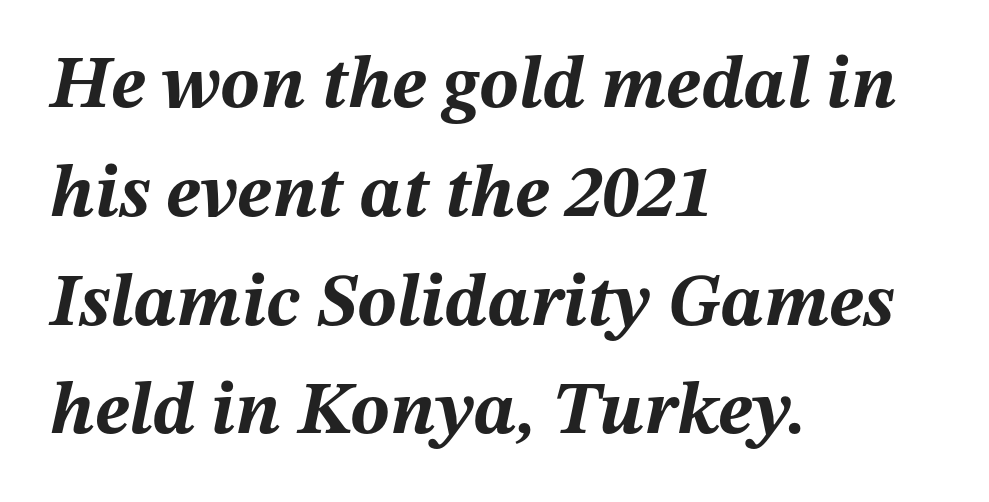
{"italic": "yes", "lean": "right", "slant_degrees": 12, "bold": "yes", "weight": "bold", "width": "normal", "stroke_contrast": "medium", "x_height": "medium", "monospaced": "no", "underline": "no", "align": "left", "line_spacing": "normal", "line_spacing_ratio": 1.47, "letter_spacing": "normal", "letter_spacing_em": 0.0, "glyph_px": 74}
